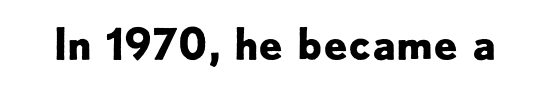
Q: Is the text bold? A: Yes.
Q: Is the text italic (slanted)? A: No, it is upright.
Q: Is the typeface a serif or a sans-serif typeface? A: Sans-serif.
Q: Is the text underlined? A: No.
Q: Is the spacing between letters normal or unusually wide? A: Normal.
Q: Width (condensed, normal, or wide)? A: Normal.
Q: Stroke contrast? A: Low.
Q: x-height? A: Small.
Q: Monospaced? A: No.
